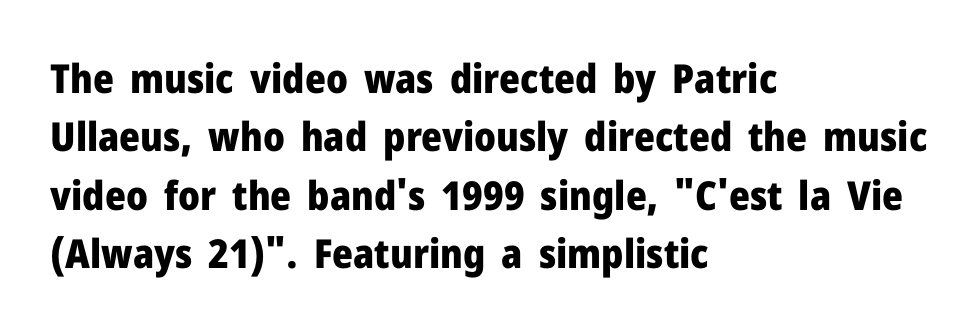
The image shows 40 px heavy sans-serif type, upright; set left-aligned, normal line spacing (1.46x), normal letter spacing, not underlined; low stroke contrast and a medium x-height.
